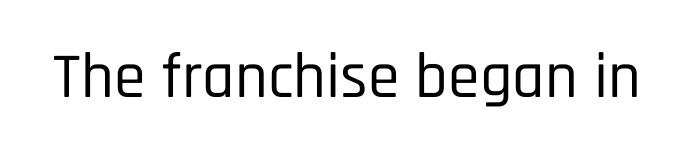
The image shows 64 px condensed sans-serif type, upright; set normal letter spacing, not underlined; low stroke contrast and a large x-height.
